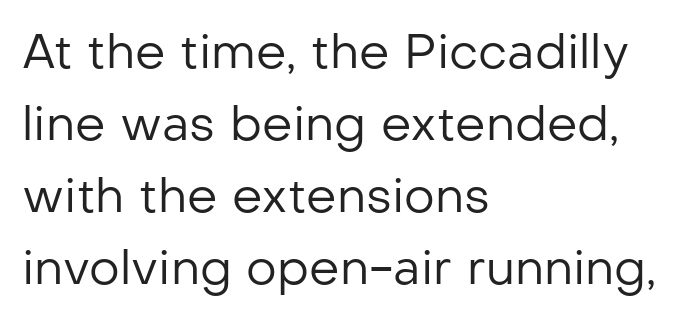
The image shows 48 px regular-weight sans-serif type, upright; set left-aligned, normal line spacing (1.5x), normal letter spacing, not underlined; low stroke contrast and a medium x-height.
